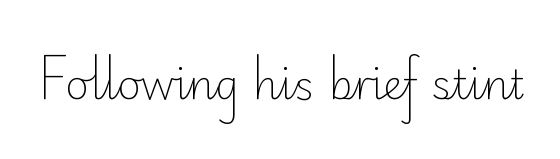
Q: Is the text bold? A: No.
Q: Is the text italic (slanted)? A: No, it is upright.
Q: Is the typeface a serif or a sans-serif typeface? A: Sans-serif.
Q: Is the text underlined? A: No.
Q: Is the spacing between letters normal or unusually wide? A: Normal.
Q: Width (condensed, normal, or wide)? A: Normal.
Q: Stroke contrast? A: Low.
Q: x-height? A: Small.
Q: Monospaced? A: No.
